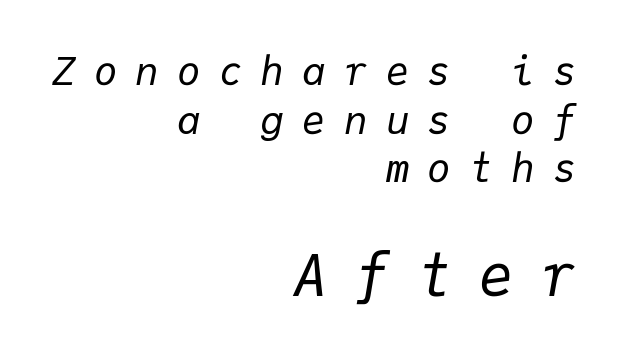
{"italic": "yes", "lean": "right", "slant_degrees": 9, "bold": "no", "weight": "regular", "width": "normal", "stroke_contrast": "low", "x_height": "medium", "monospaced": "yes", "underline": "no", "align": "right", "line_spacing": "normal", "line_spacing_ratio": 1.25, "letter_spacing": "wide", "letter_spacing_em": 0.47, "larger_block": "second", "size_ratio": 1.49, "glyph_px": 58}
